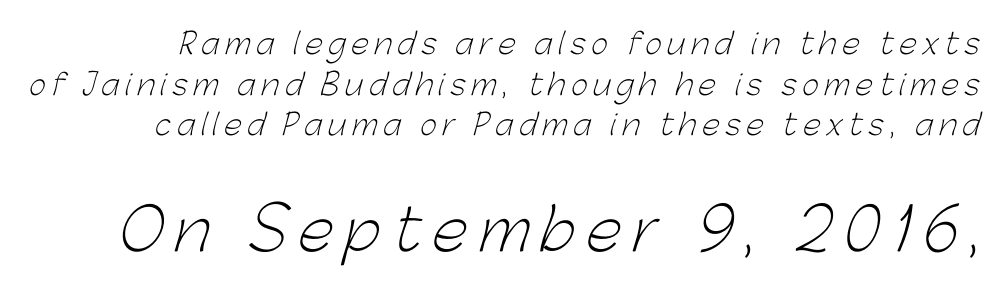
Is this a sans? Yes — the strokes have no serifs. Weight: in the light-to-regular range. The gaps between neighbouring characters are conspicuously large. The face used here is proportionally spaced, like ordinary book or web type.
